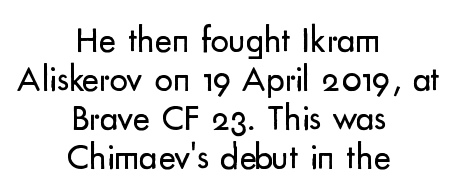
Classification — sans serif. Leftover space on each line is divided equally before and after the words. Between one letter and the next there's only the usual sliver of space. The passage shown is not bold in any degree. Tightly led — the rows are bunched. Looks like regular typesetting: each glyph gets only the width it needs.
